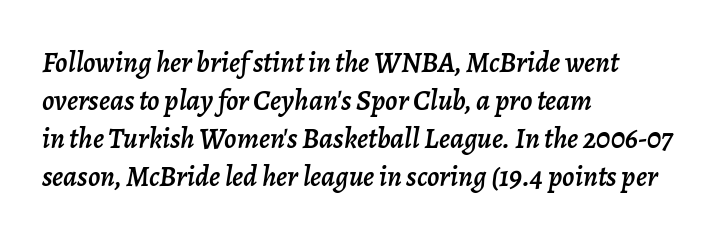
The image shows 29 px text type, italic (leaning right); set left-aligned, normal line spacing (1.31x), normal letter spacing, not underlined; low stroke contrast and a medium x-height.
